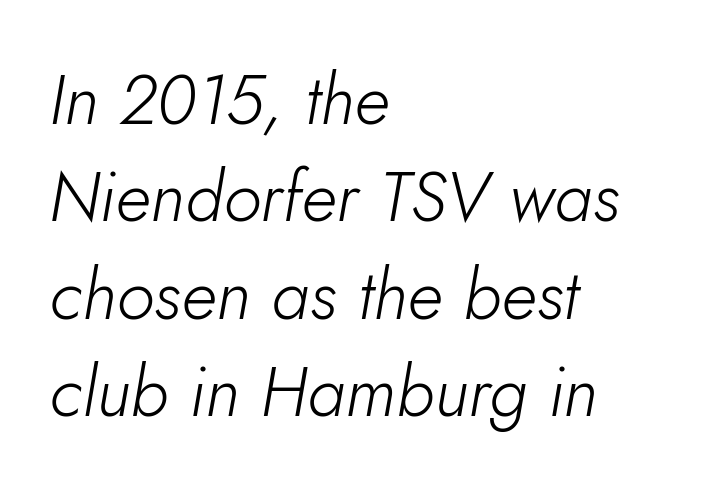
{"italic": "yes", "lean": "right", "slant_degrees": 5, "bold": "no", "weight": "light", "width": "normal", "stroke_contrast": "low", "x_height": "small", "monospaced": "no", "underline": "no", "align": "left", "line_spacing": "normal", "line_spacing_ratio": 1.39, "letter_spacing": "normal", "letter_spacing_em": 0.0, "glyph_px": 70}
